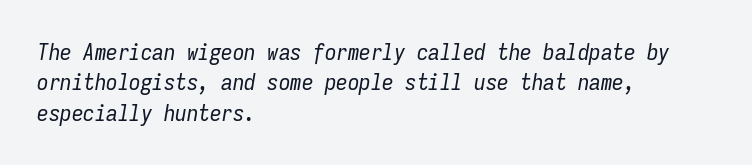
{"italic": "yes", "lean": "right", "slant_degrees": 9, "bold": "no", "underline": "no", "align": "left", "line_spacing": "normal", "line_spacing_ratio": 1.32, "letter_spacing": "normal", "letter_spacing_em": 0.0, "glyph_px": 23}
